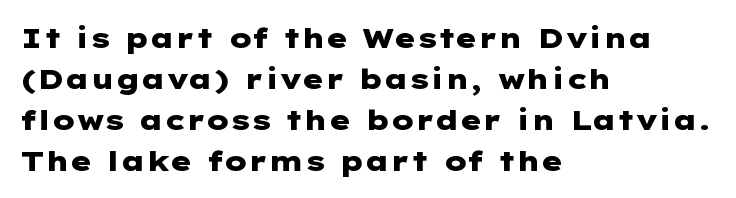
You could call the tracking neutral — neither tight nor loose. Look at the stroke-to-counter ratio: heavy, a bold. Students, observe: this is what conventionally led text looks like. Horizontally, the lines are justified to the leading edge only. Letterform terminals end flat and unadorned throughout the passage.
